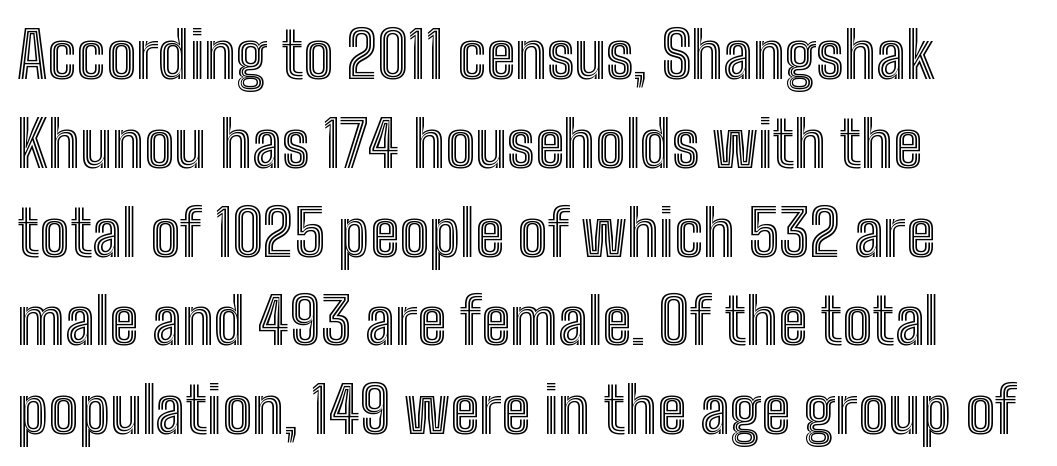
{"italic": "no", "width": "condensed", "x_height": "medium", "monospaced": "no", "underline": "no", "align": "left", "line_spacing": "normal", "line_spacing_ratio": 1.41, "letter_spacing": "normal", "letter_spacing_em": 0.0, "glyph_px": 63}
